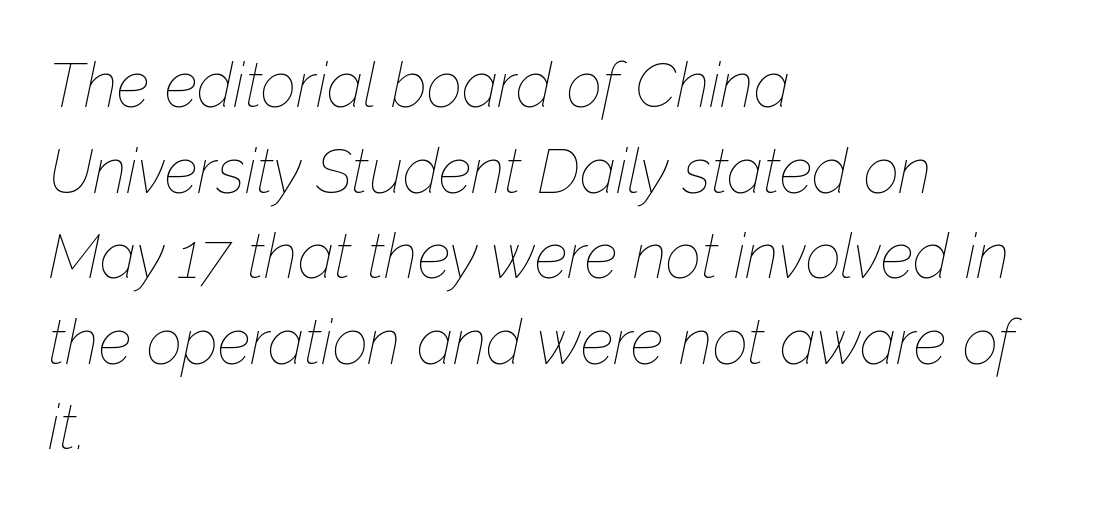
Observe the lean: these are italic letterforms. Type without underlining. Letter spacing: default. Spacing verdict: proportional, widths tailored to each character. Heaviness? Minimal to ordinary, like unemphasized prose. A normal amount of white space separates one row of letters from the next.
